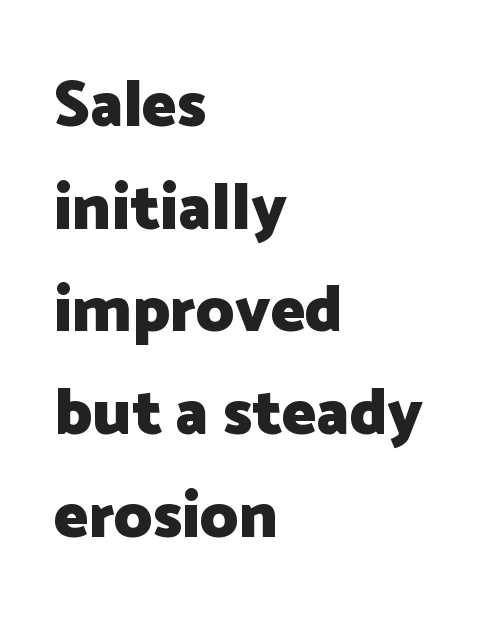
{"serif": "no", "italic": "no", "bold": "yes", "weight": "heavy", "width": "normal", "stroke_contrast": "low", "x_height": "medium", "monospaced": "no", "underline": "no", "align": "left", "line_spacing": "normal", "line_spacing_ratio": 1.58, "letter_spacing": "normal", "letter_spacing_em": 0.0, "glyph_px": 65}
